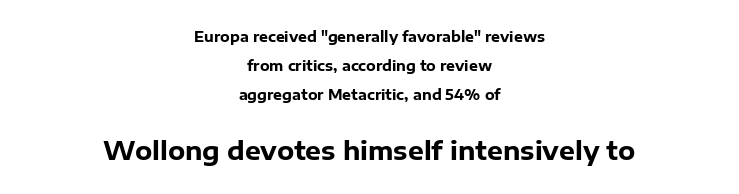
Q: Is the text bold? A: Yes.
Q: Is the text italic (slanted)? A: No, it is upright.
Q: Is the text underlined? A: No.
Q: How is the paragraph aligned? A: Centered.
Q: Is the spacing between letters normal or unusually wide? A: Normal.
Q: Is the spacing between lines tight, normal or loose? A: Loose.
Q: Which block of text is set in a larger size, the first (top) or the second (bottom)? A: The second (bottom) one.
